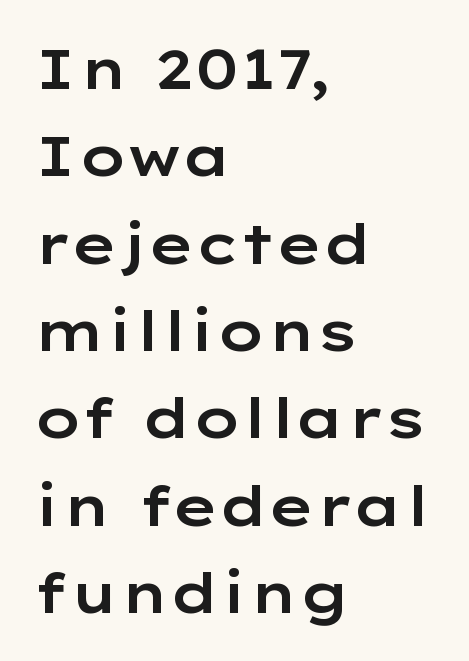
Q: Is the text italic (slanted)? A: No, it is upright.
Q: Is the typeface a serif or a sans-serif typeface? A: Sans-serif.
Q: Is the text underlined? A: No.
Q: How is the paragraph aligned? A: Left-aligned.
Q: Is the spacing between letters normal or unusually wide? A: Normal.
Q: Is the spacing between lines tight, normal or loose? A: Normal.
Q: Width (condensed, normal, or wide)? A: Wide.
Q: Stroke contrast? A: Low.
Q: x-height? A: Medium.
Q: Monospaced? A: No.
